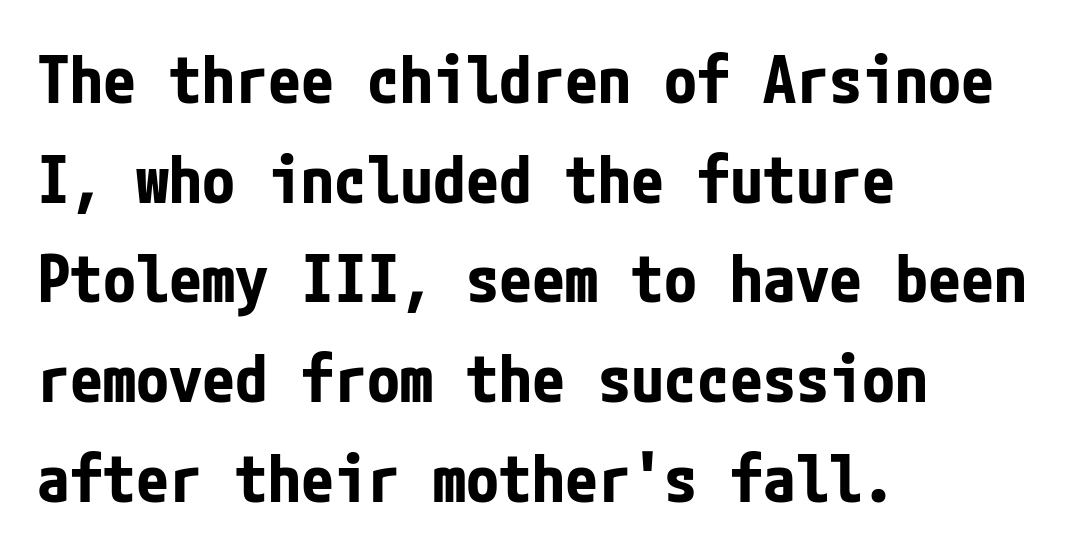
Tracking value appears to be zero — textbook default spacing. In CSS terms this would be text-align: left. The strokes are fattened all the way to bold. You can tell from the bare stems that sans-serif type was used.
